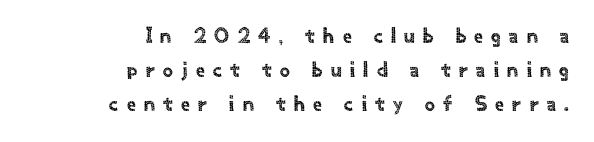
{"italic": "no", "underline": "no", "align": "right", "line_spacing": "normal", "line_spacing_ratio": 1.55, "letter_spacing": "wide", "letter_spacing_em": 0.38, "glyph_px": 22}
